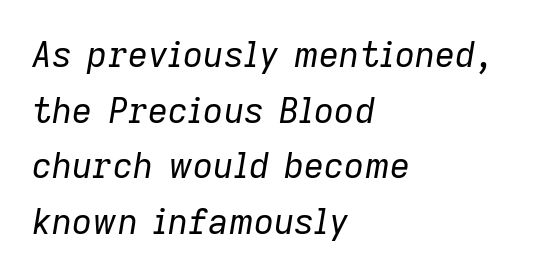
The image shows 35 px regular-weight type, italic (leaning right); set left-aligned, normal line spacing (1.59x), normal letter spacing, not underlined; low stroke contrast and a medium x-height.
